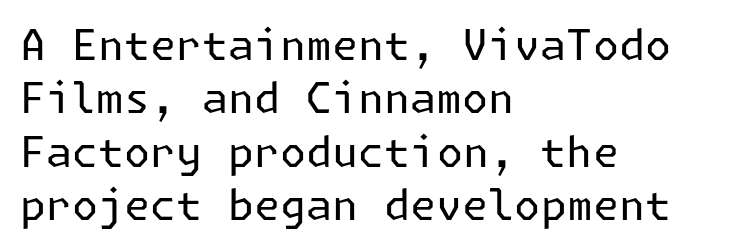
The image shows 42 px regular-weight sans-serif type, upright; set left-aligned, normal line spacing (1.27x), normal letter spacing, not underlined; low stroke contrast and a medium x-height.
